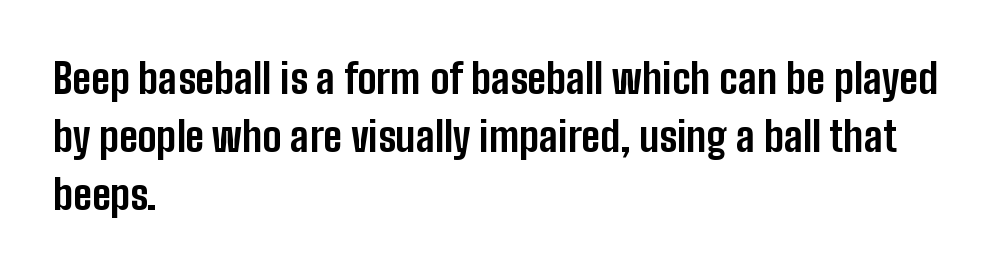
Q: Is the text bold? A: Yes.
Q: Is the text italic (slanted)? A: No, it is upright.
Q: Is the typeface a serif or a sans-serif typeface? A: Sans-serif.
Q: Is the text underlined? A: No.
Q: How is the paragraph aligned? A: Left-aligned.
Q: Is the spacing between letters normal or unusually wide? A: Normal.
Q: Is the spacing between lines tight, normal or loose? A: Normal.
Q: Width (condensed, normal, or wide)? A: Condensed.
Q: Stroke contrast? A: Low.
Q: x-height? A: Medium.
Q: Monospaced? A: No.
